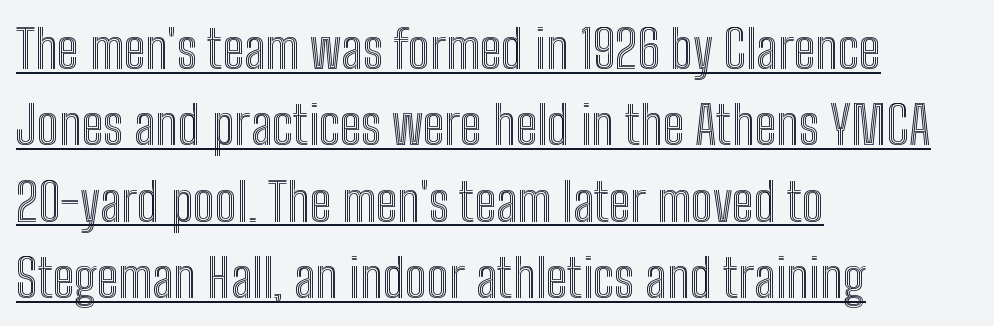
Notice how the stems are strictly vertical — no italics here. Do the characters align in a grid? No, the font is proportional. In terms of letterspacing, this is plain default setting. This rendering features underlined lettering. One-word summary of the alignment: left. The rendering uses a moderate line-height, typical for paragraphs.
